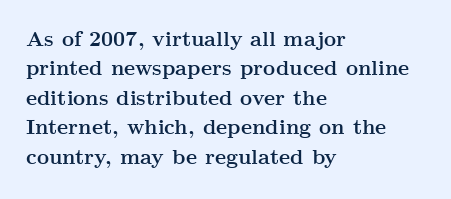
The image shows 21 px bold type, upright; set left-aligned, normal line spacing (1.4x), normal letter spacing, not underlined.
